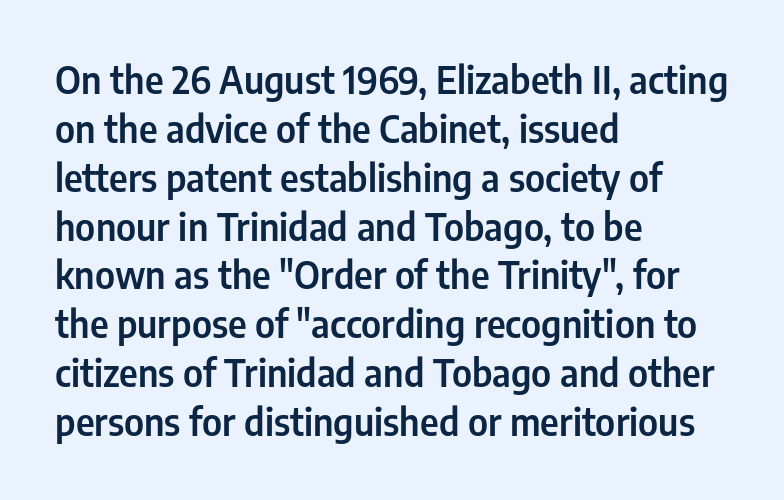
The rendering uses a moderate line-height, typical for paragraphs. Students, note that the glyphs here touch the page at normal intervals. It's the straight-up-and-down kind of type. The string is rendered with underlining switched off. Line starts are locked; line ends wander.
